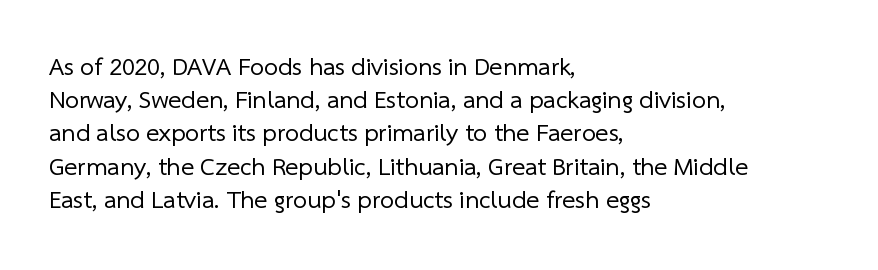
{"bold": "no", "underline": "no", "align": "left", "line_spacing": "normal", "line_spacing_ratio": 1.33, "letter_spacing": "normal", "letter_spacing_em": 0.0, "glyph_px": 25}
